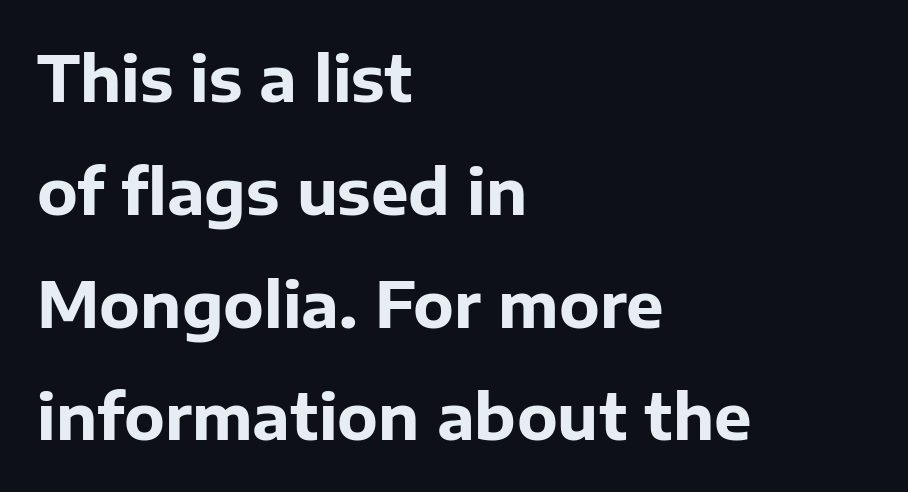
Q: Is the text bold? A: Yes.
Q: Is the text italic (slanted)? A: No, it is upright.
Q: Is the typeface a serif or a sans-serif typeface? A: Sans-serif.
Q: Is the text underlined? A: No.
Q: How is the paragraph aligned? A: Left-aligned.
Q: Is the spacing between letters normal or unusually wide? A: Normal.
Q: Width (condensed, normal, or wide)? A: Normal.
Q: Stroke contrast? A: Low.
Q: x-height? A: Medium.
Q: Monospaced? A: No.
